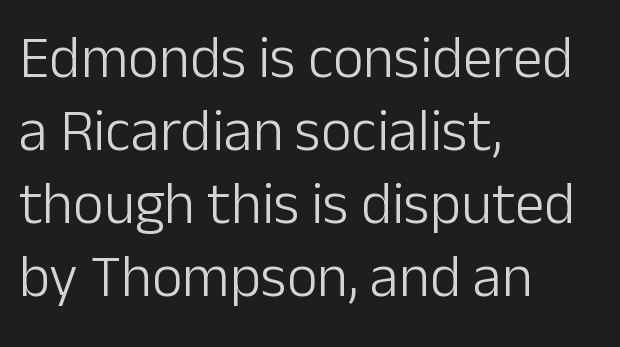
The image shows 59 px light sans-serif type, upright; set left-aligned, line spacing 1.24x, normal letter spacing, not underlined; low stroke contrast and a medium x-height.
